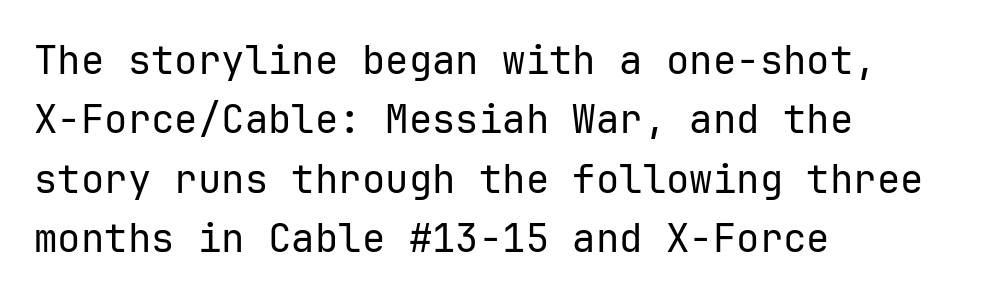
The image shows 39 px regular-weight sans-serif type, upright, monospaced; set left-aligned, normal line spacing (1.52x), normal letter spacing, not underlined; low stroke contrast and a medium x-height.
